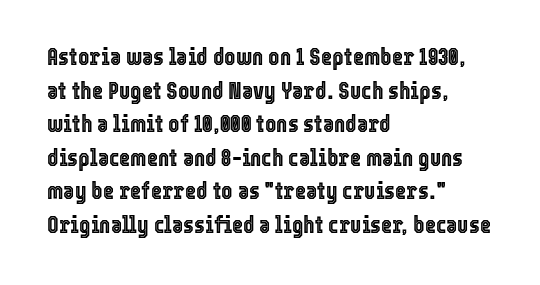
Leading matches the norm, producing a regular column. Every stem runs plumb, perpendicular to the baseline. Underline: absent. In CSS terms this would be text-align: left. Here the glyphs are tracked normally, forming tight word shapes.
